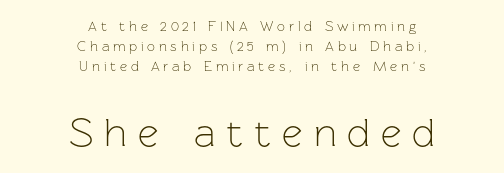
Q: Is the text bold? A: No.
Q: Is the text italic (slanted)? A: No, it is upright.
Q: Is the typeface a serif or a sans-serif typeface? A: Sans-serif.
Q: Is the text underlined? A: No.
Q: How is the paragraph aligned? A: Centered.
Q: Is the spacing between letters normal or unusually wide? A: Unusually wide.
Q: Is the spacing between lines tight, normal or loose? A: Normal.
Q: Which block of text is set in a larger size, the first (top) or the second (bottom)? A: The second (bottom) one.
Q: Width (condensed, normal, or wide)? A: Normal.
Q: Stroke contrast? A: Low.
Q: x-height? A: Medium.
Q: Monospaced? A: No.
